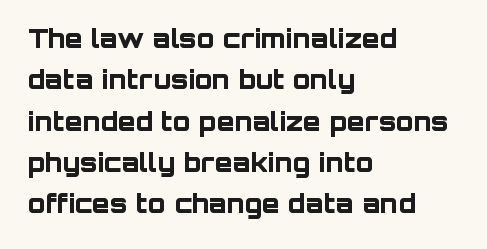
Q: Is the text bold? A: Yes.
Q: Is the text italic (slanted)? A: No, it is upright.
Q: Is the text underlined? A: No.
Q: How is the paragraph aligned? A: Left-aligned.
Q: Is the spacing between letters normal or unusually wide? A: Normal.
Q: Is the spacing between lines tight, normal or loose? A: Normal.
